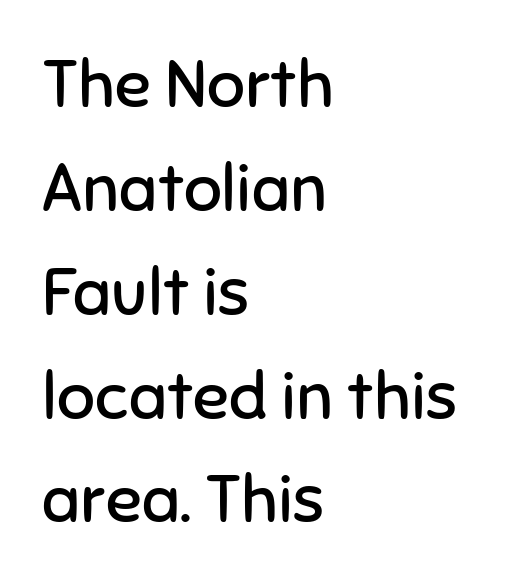
The foot of each line stays bare and open. If you measured baseline to baseline, you'd find a middling distance. In terms of letterspacing, this is plain default setting. Do the characters align in a grid? No, the font is proportional. Teacher's note: observe the even left margin — that is flush-left alignment.
